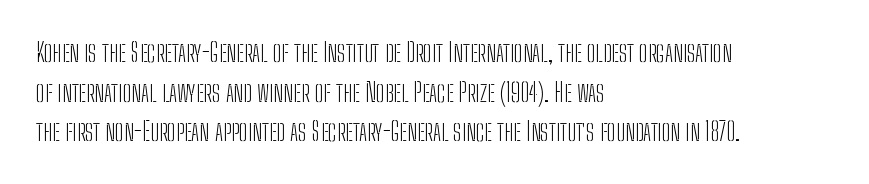
The image shows 26 px text type, upright; set left-aligned, normal line spacing (1.52x), normal letter spacing, not underlined.
